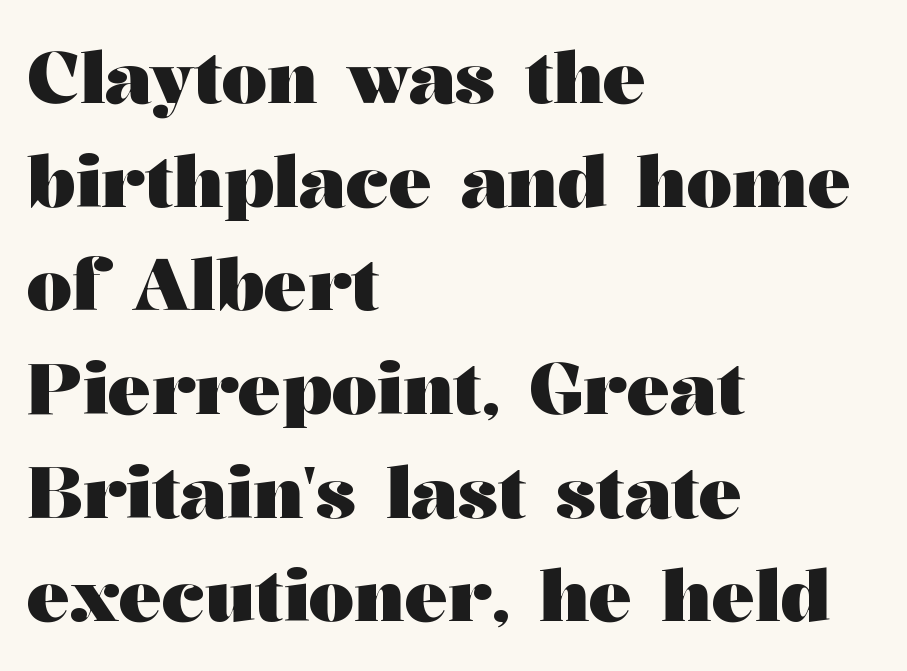
Q: Is the text bold? A: Yes.
Q: Is the text italic (slanted)? A: No, it is upright.
Q: Is the typeface a serif or a sans-serif typeface? A: Serif.
Q: Is the text underlined? A: No.
Q: How is the paragraph aligned? A: Left-aligned.
Q: Is the spacing between letters normal or unusually wide? A: Normal.
Q: Is the spacing between lines tight, normal or loose? A: Normal.
Q: Width (condensed, normal, or wide)? A: Wide.
Q: Stroke contrast? A: Medium.
Q: x-height? A: Medium.
Q: Monospaced? A: No.
